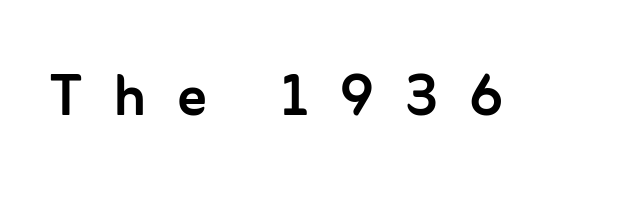
Q: Is the text italic (slanted)? A: No, it is upright.
Q: Is the typeface a serif or a sans-serif typeface? A: Sans-serif.
Q: Is the text underlined? A: No.
Q: Is the spacing between letters normal or unusually wide? A: Unusually wide.
Q: Width (condensed, normal, or wide)? A: Normal.
Q: Stroke contrast? A: Low.
Q: x-height? A: Medium.
Q: Monospaced? A: No.
